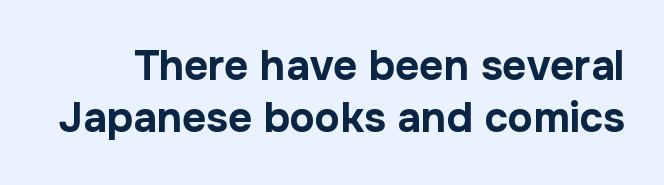
{"serif": "no", "italic": "no", "bold": "yes", "weight": "bold", "width": "normal", "stroke_contrast": "low", "x_height": "medium", "monospaced": "no", "underline": "no", "line_spacing": "normal", "line_spacing_ratio": 1.25, "letter_spacing": "normal", "letter_spacing_em": 0.0, "glyph_px": 42}
